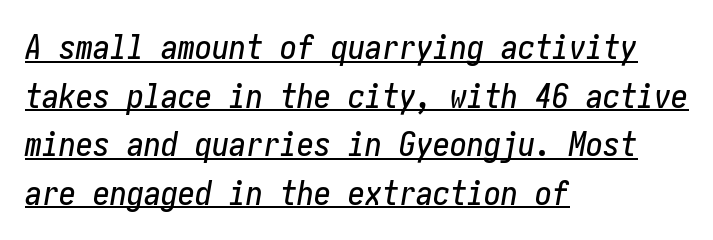
Q: Is the text italic (slanted)? A: Yes, it leans right by about 10 degrees.
Q: Is the text underlined? A: Yes.
Q: How is the paragraph aligned? A: Left-aligned.
Q: Is the spacing between letters normal or unusually wide? A: Normal.
Q: Is the spacing between lines tight, normal or loose? A: Normal.
Q: Width (condensed, normal, or wide)? A: Condensed.
Q: Stroke contrast? A: Low.
Q: x-height? A: Medium.
